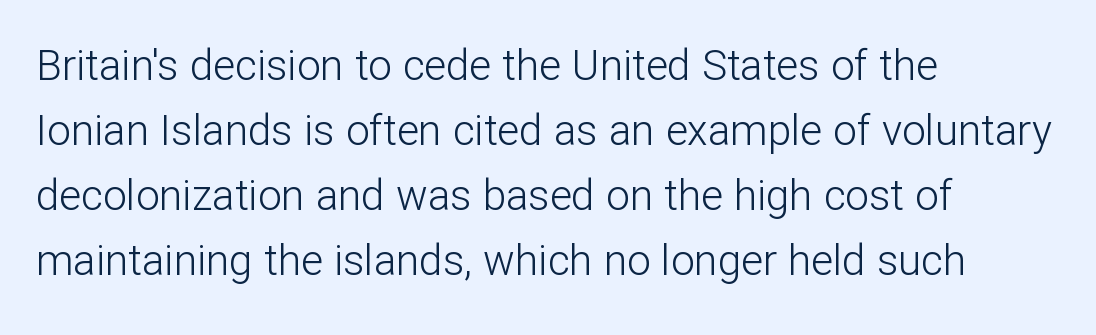
The image shows 42 px light sans-serif type, upright; set left-aligned, normal line spacing (1.55x), normal letter spacing, not underlined; low stroke contrast and a medium x-height.
